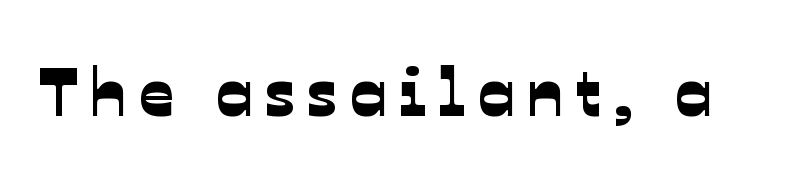
Q: Is the typeface a serif or a sans-serif typeface? A: Sans-serif.
Q: Is the text underlined? A: No.
Q: Width (condensed, normal, or wide)? A: Normal.
Q: Stroke contrast? A: Low.
Q: x-height? A: Medium.
Q: Monospaced? A: No.
